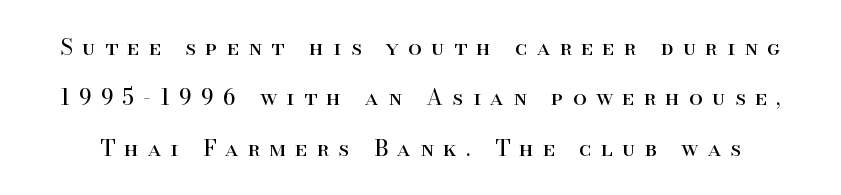
{"italic": "no", "bold": "no", "underline": "no", "line_spacing": "loose", "line_spacing_ratio": 2.29, "letter_spacing": "wide", "letter_spacing_em": 0.43, "glyph_px": 22}
